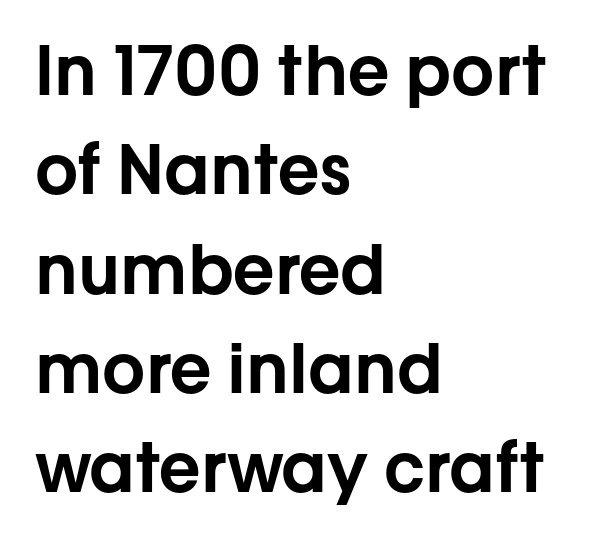
The image shows 68 px sans-serif type, upright; set left-aligned, normal line spacing (1.46x), normal letter spacing, not underlined; low stroke contrast and a medium x-height.
